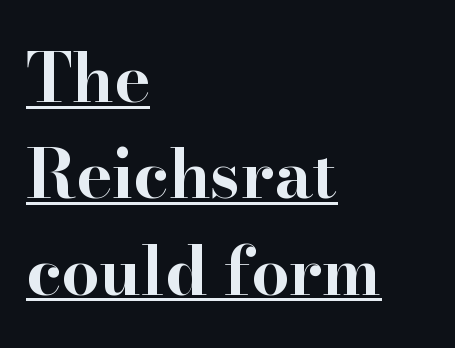
{"serif": "yes", "italic": "no", "bold": "yes", "weight": "bold", "width": "wide", "stroke_contrast": "high", "x_height": "small", "monospaced": "no", "underline": "yes", "align": "left", "line_spacing": "normal", "line_spacing_ratio": 1.44, "letter_spacing": "normal", "letter_spacing_em": 0.0, "glyph_px": 67}
